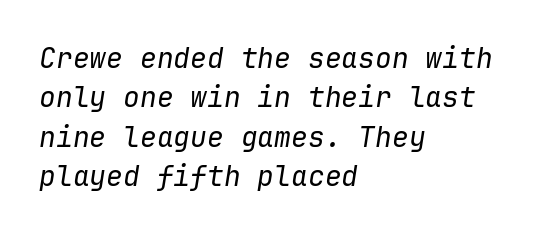
Q: Is the text bold? A: No.
Q: Is the text italic (slanted)? A: Yes, it leans right by about 9 degrees.
Q: Is the text underlined? A: No.
Q: How is the paragraph aligned? A: Left-aligned.
Q: Is the spacing between letters normal or unusually wide? A: Normal.
Q: Is the spacing between lines tight, normal or loose? A: Normal.
Q: Width (condensed, normal, or wide)? A: Normal.
Q: Stroke contrast? A: Low.
Q: x-height? A: Medium.
Q: Monospaced? A: Yes.
